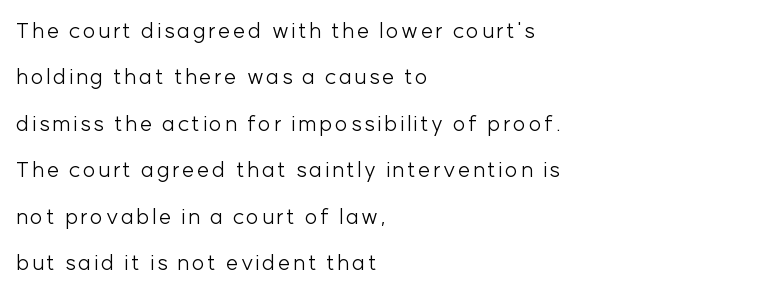
Typeset ragged right — the left edge is the straight one. Anything drawn beneath the words? Only blank space. Regarding leading, the lines here are spaced well apart. Heft: none added — not bold.
